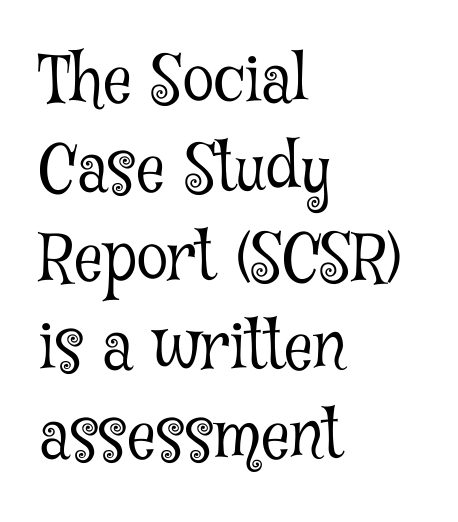
Spacing verdict: proportional, widths tailored to each character. What stands out about the letter spacing? Nothing — it is the standard amount. The typeface chosen for these lines features serifs. Designer's note — italics off, roman on.
